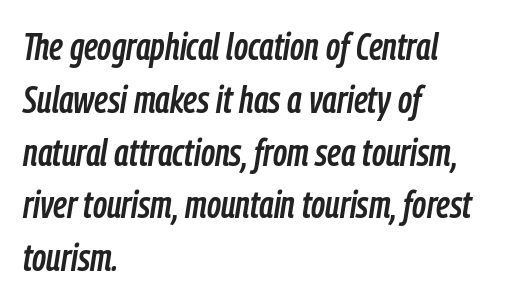
Q: Is the text italic (slanted)? A: Yes, it leans right by about 9 degrees.
Q: Is the text underlined? A: No.
Q: How is the paragraph aligned? A: Left-aligned.
Q: Is the spacing between letters normal or unusually wide? A: Normal.
Q: Is the spacing between lines tight, normal or loose? A: Normal.
Q: Width (condensed, normal, or wide)? A: Condensed.
Q: Stroke contrast? A: Low.
Q: x-height? A: Medium.
Q: Monospaced? A: No.
